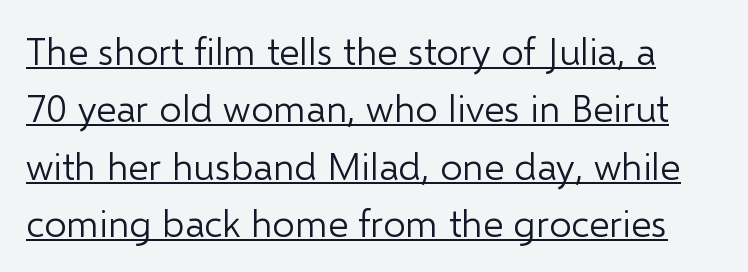
Q: Is the text bold? A: No.
Q: Is the text italic (slanted)? A: No, it is upright.
Q: Is the typeface a serif or a sans-serif typeface? A: Sans-serif.
Q: Is the text underlined? A: Yes.
Q: Is the spacing between letters normal or unusually wide? A: Normal.
Q: Is the spacing between lines tight, normal or loose? A: Normal.
Q: Width (condensed, normal, or wide)? A: Normal.
Q: Stroke contrast? A: Low.
Q: x-height? A: Medium.
Q: Monospaced? A: No.
